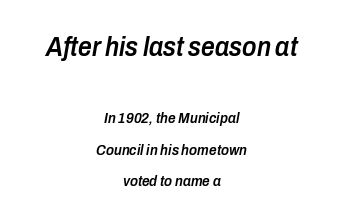
The image shows 27 px text type, italic (leaning right); set centered, loose line spacing (2.07x), normal letter spacing, not underlined; the first (top) block is 1.8x larger.
